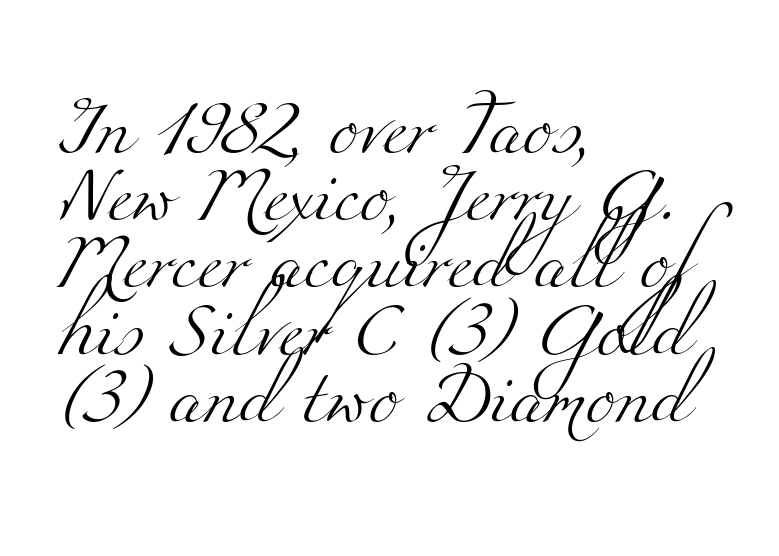
A typesetter would call this zero additional tracking. Proportional: the letters do not fall into vertical columns. Stroke mass is kept to a normal reading level or below. Glance below the letters and you will spot only blank space.
